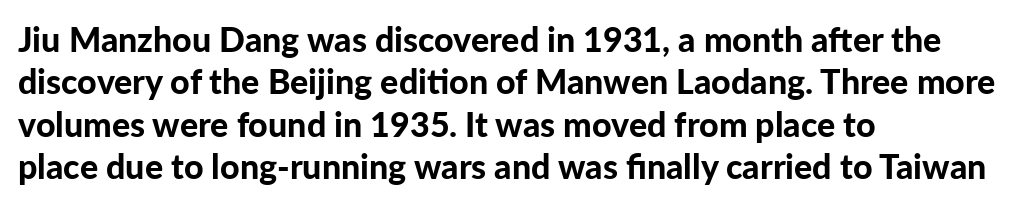
In terms of leading, this rendering sits right in the middle. Each line starts at the same left margin while the right side varies. This is the regular roman posture of the typeface. This is heavy type, rendered in bold. Unmarked baselines from the first word to the last.
